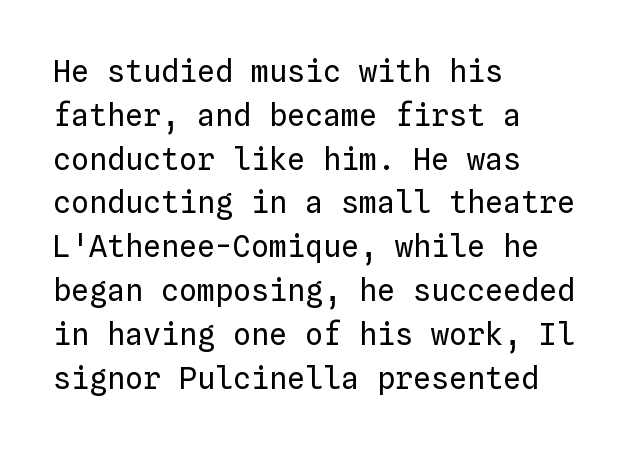
Compared with a typical body face, this is equally light or lighter still. Leading matches the norm, producing a regular column. Spacing verdict: monospaced, one width for all characters. The letterforms sit shoulder to shoulder at normal distance. The space directly below the letters is spotless. You can tell it's not italic because the verticals are truly vertical.
